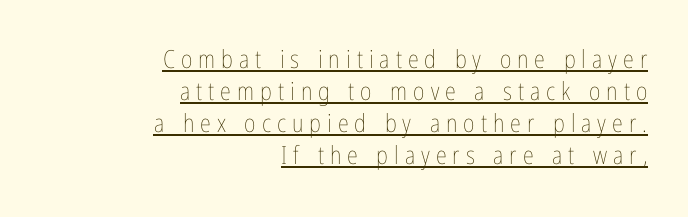
Q: Is the text bold? A: No.
Q: Is the text italic (slanted)? A: No, it is upright.
Q: Is the text underlined? A: Yes.
Q: How is the paragraph aligned? A: Right-aligned.
Q: Is the spacing between letters normal or unusually wide? A: Unusually wide.
Q: Is the spacing between lines tight, normal or loose? A: Normal.
